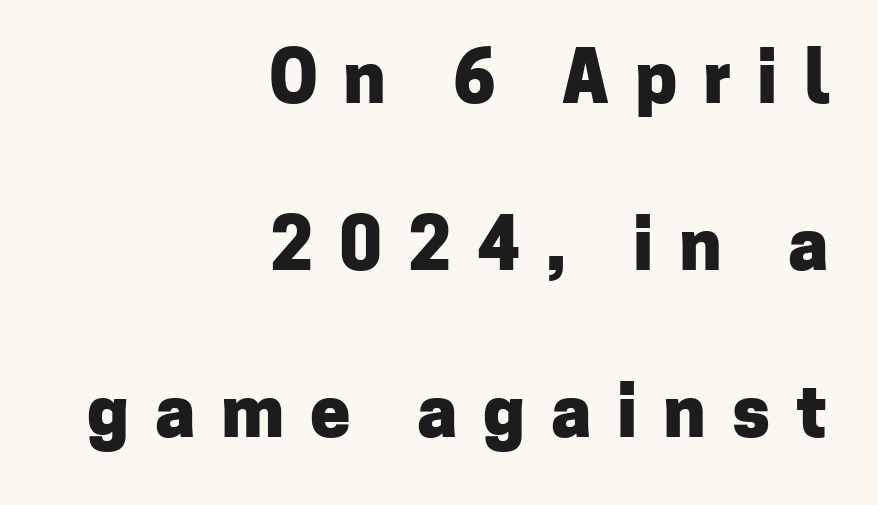
Posture: straight, roman, zero tilt. Look at the bottom of the vertical strokes: they stop flat, with no serifs. This rendering uses right alignment, leaving the left contour irregular. Bold? Absolutely — the strokes are thick and heavy.
